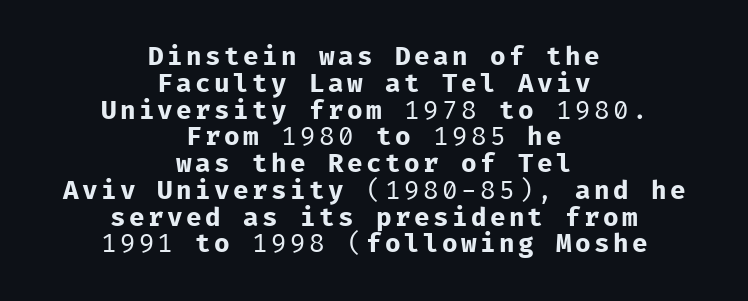
The image shows 26 px text type, upright; set centered, tight line spacing (1.03x), not underlined.
